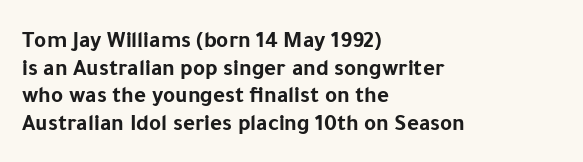
The image shows 23 px bold type, upright; set left-aligned, line spacing 1.2x, normal letter spacing, not underlined.
